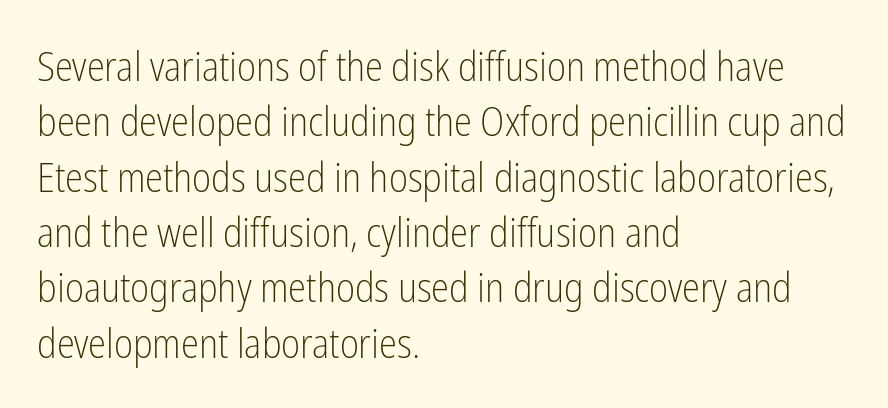
Q: Is the text bold? A: No.
Q: Is the text italic (slanted)? A: No, it is upright.
Q: Is the typeface a serif or a sans-serif typeface? A: Sans-serif.
Q: Is the text underlined? A: No.
Q: How is the paragraph aligned? A: Left-aligned.
Q: Is the spacing between letters normal or unusually wide? A: Normal.
Q: Is the spacing between lines tight, normal or loose? A: Normal.
Q: Width (condensed, normal, or wide)? A: Condensed.
Q: Stroke contrast? A: Low.
Q: x-height? A: Medium.
Q: Monospaced? A: No.
